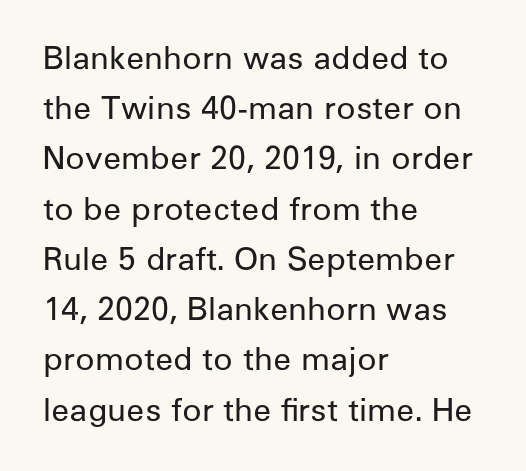
Caption: face not bold, strokes unweighted. Any mark beneath the type? The region is blank. In terms of letterform style, serifs are entirely absent. The typography opts for an upright posture over an oblique one. The ragged edge is on the right, which tells us the setting is flush left. The horizontal fit of the characters is conventional and even.
